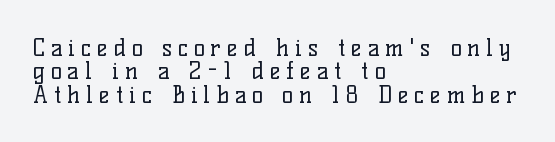
The image shows 23 px text type, upright; set left-aligned, tight line spacing (1.02x), unusually wide letter spacing (+0.26 em), not underlined.
